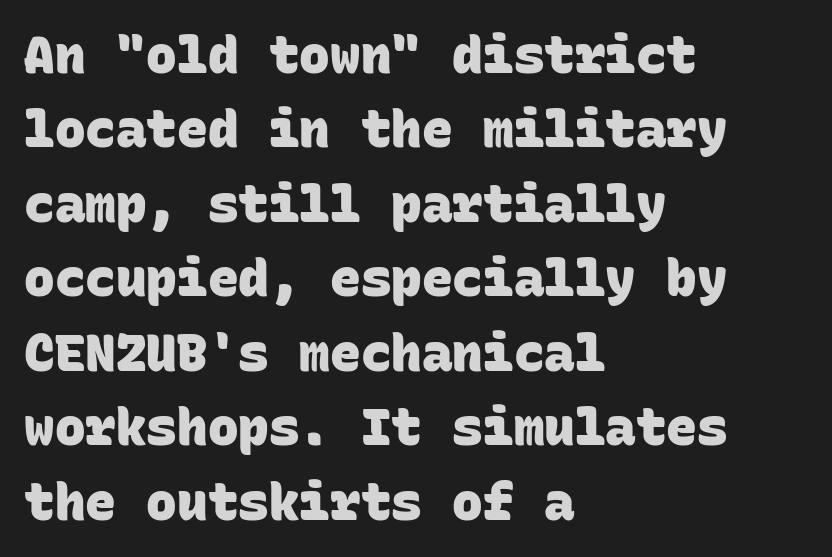
Q: Is the text bold? A: Yes.
Q: Is the typeface a serif or a sans-serif typeface? A: Sans-serif.
Q: Is the text underlined? A: No.
Q: How is the paragraph aligned? A: Left-aligned.
Q: Is the spacing between letters normal or unusually wide? A: Normal.
Q: Is the spacing between lines tight, normal or loose? A: Normal.
Q: Width (condensed, normal, or wide)? A: Normal.
Q: Stroke contrast? A: Low.
Q: x-height? A: Large.
Q: Monospaced? A: Yes.
